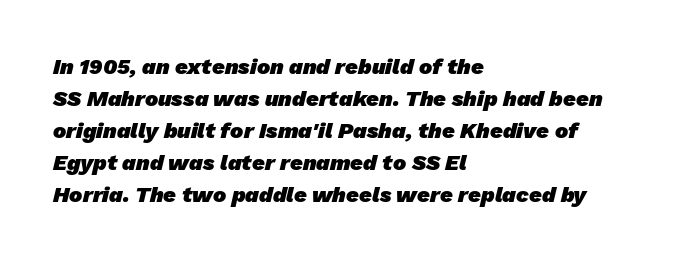
Unmarked baselines from the first word to the last. This rendering leaves character spacing at its baseline value. If you drew a ruler down the left edge, every line would touch it. The rendering uses a bold face; every stroke is thick and dark. Notice how descenders clear the ascenders below comfortably — that's standard leading.
